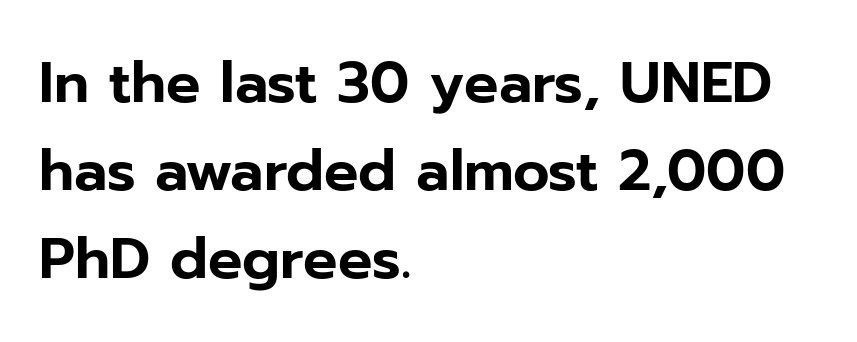
{"serif": "no", "italic": "no", "width": "normal", "stroke_contrast": "low", "x_height": "medium", "monospaced": "no", "underline": "no", "align": "left", "line_spacing": "normal", "line_spacing_ratio": 1.54, "letter_spacing": "normal", "letter_spacing_em": 0.0, "glyph_px": 57}
